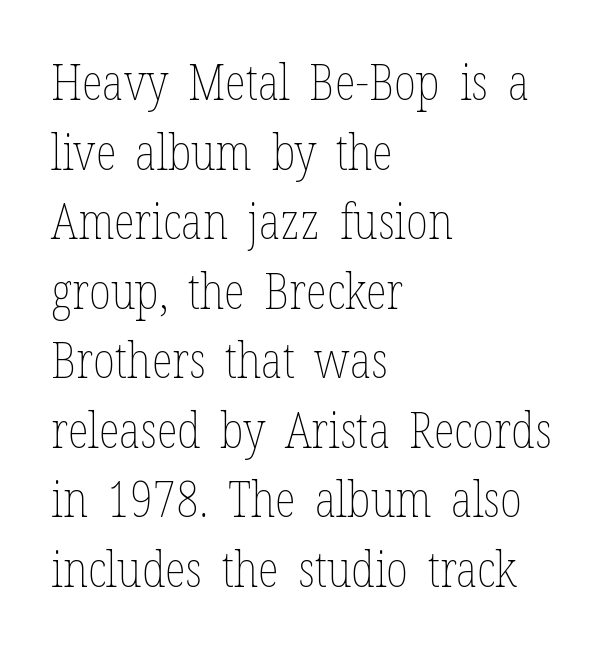
The image shows 49 px thin, condensed type, upright; set left-aligned, normal line spacing (1.42x), normal letter spacing, not underlined; low stroke contrast and a medium x-height.
